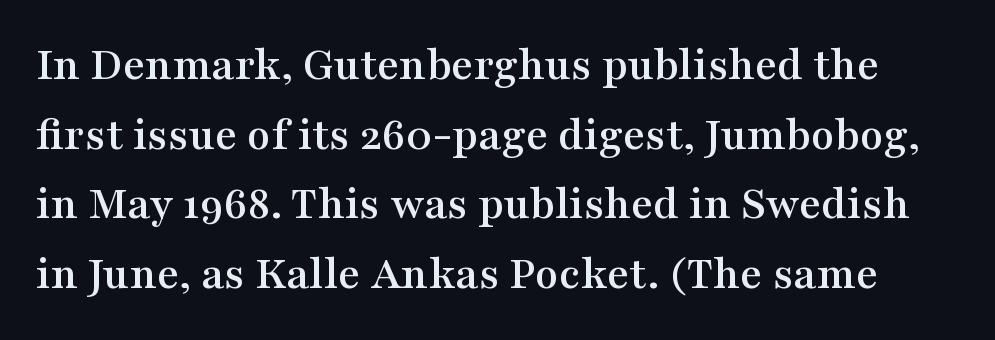
Q: Is the text italic (slanted)? A: No, it is upright.
Q: Is the typeface a serif or a sans-serif typeface? A: Serif.
Q: Is the text underlined? A: No.
Q: Is the spacing between letters normal or unusually wide? A: Normal.
Q: Is the spacing between lines tight, normal or loose? A: Normal.
Q: Width (condensed, normal, or wide)? A: Wide.
Q: Stroke contrast? A: Medium.
Q: x-height? A: Medium.
Q: Monospaced? A: No.
